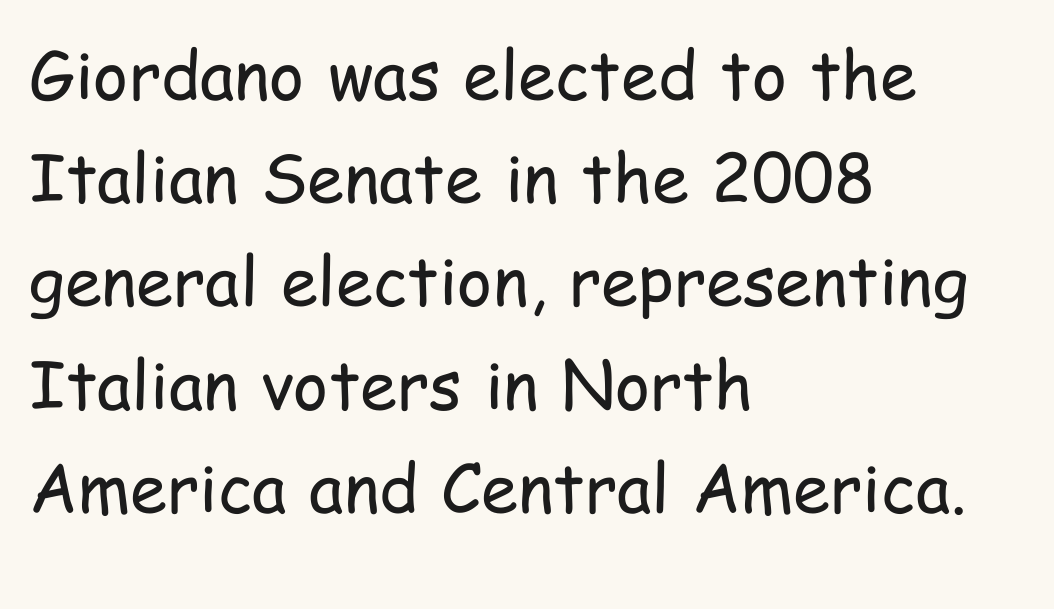
The image shows 67 px regular-weight, condensed sans-serif type, upright; set left-aligned, normal line spacing (1.54x), normal letter spacing, not underlined; low stroke contrast and a medium x-height.
